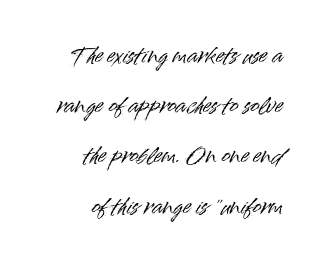
{"underline": "no", "align": "right", "line_spacing": "loose", "line_spacing_ratio": 2.39, "letter_spacing": "normal", "letter_spacing_em": 0.0, "glyph_px": 21}
